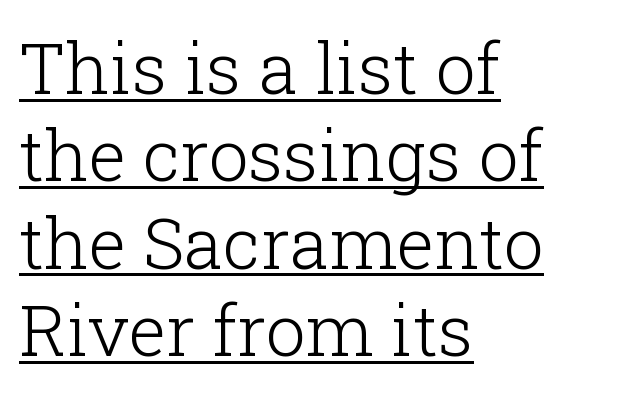
Short and long lines alike share a common starting point at left. This reads as an unemphasized weight, regular at the heaviest. Quick note: not italic, upright. Default kerning and tracking; the words read as compact shapes.
